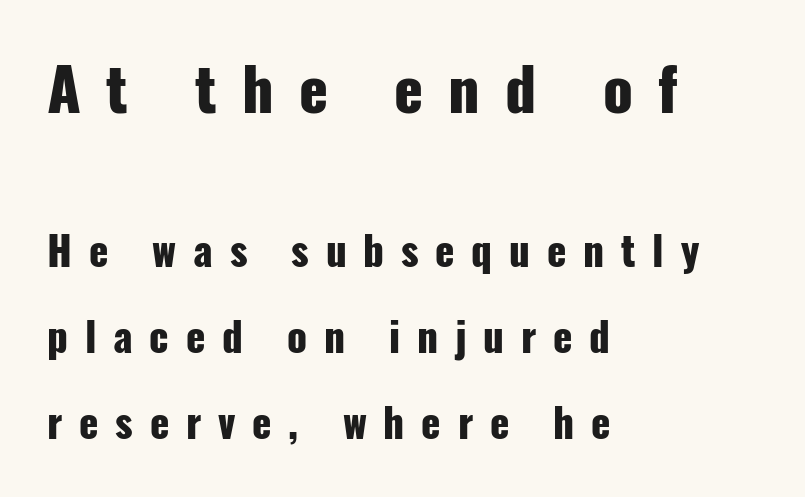
Q: Is the text bold? A: Yes.
Q: Is the text italic (slanted)? A: No, it is upright.
Q: Is the typeface a serif or a sans-serif typeface? A: Sans-serif.
Q: Is the text underlined? A: No.
Q: How is the paragraph aligned? A: Left-aligned.
Q: Is the spacing between letters normal or unusually wide? A: Unusually wide.
Q: Is the spacing between lines tight, normal or loose? A: Loose.
Q: Which block of text is set in a larger size, the first (top) or the second (bottom)? A: The first (top) one.
Q: Width (condensed, normal, or wide)? A: Condensed.
Q: Stroke contrast? A: Low.
Q: x-height? A: Medium.
Q: Monospaced? A: No.
